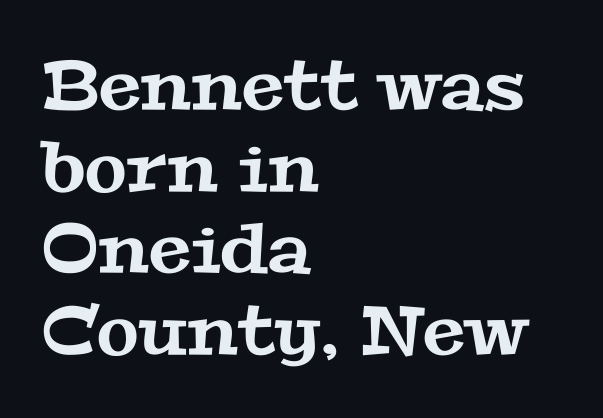
The image shows 68 px wide serif type; set left-aligned, line spacing 1.2x, normal letter spacing, not underlined; medium stroke contrast and a medium x-height.
